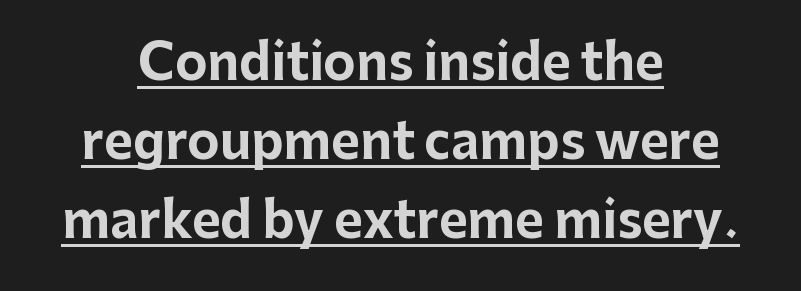
{"serif": "no", "italic": "no", "bold": "yes", "weight": "bold", "width": "normal", "stroke_contrast": "low", "x_height": "medium", "monospaced": "no", "underline": "yes", "align": "center", "line_spacing": "normal", "line_spacing_ratio": 1.61, "letter_spacing": "normal", "letter_spacing_em": 0.0, "glyph_px": 49}
